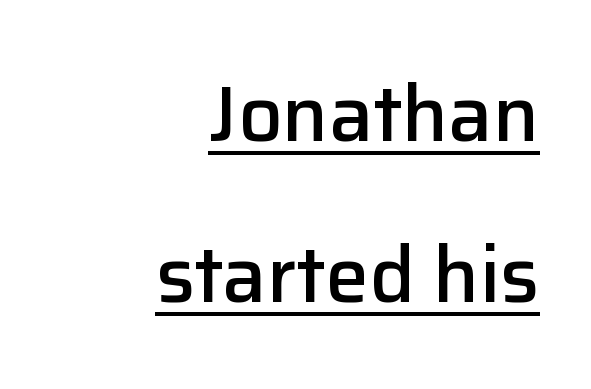
The image shows 78 px semibold sans-serif type, upright; set right-aligned, loose line spacing (2.06x), normal letter spacing, underlined; low stroke contrast and a medium x-height.
